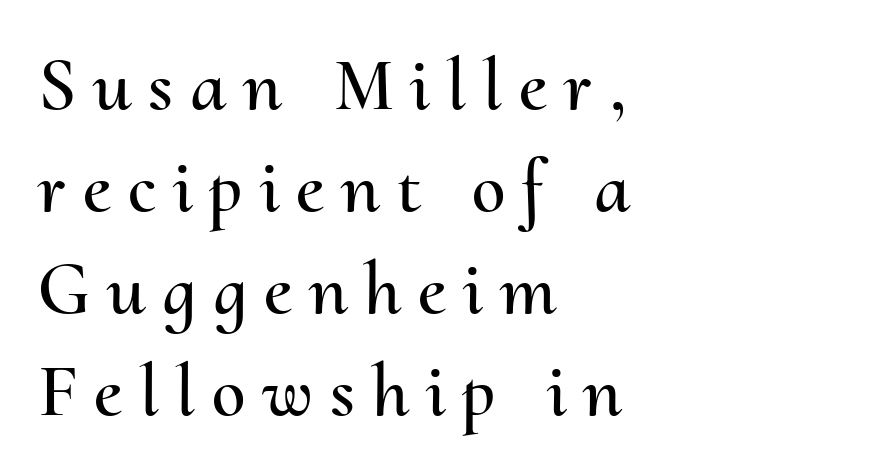
{"italic": "no", "width": "normal", "stroke_contrast": "medium", "x_height": "small", "monospaced": "no", "underline": "no", "align": "left", "line_spacing": "normal", "line_spacing_ratio": 1.34, "letter_spacing": "wide", "letter_spacing_em": 0.22, "glyph_px": 76}
